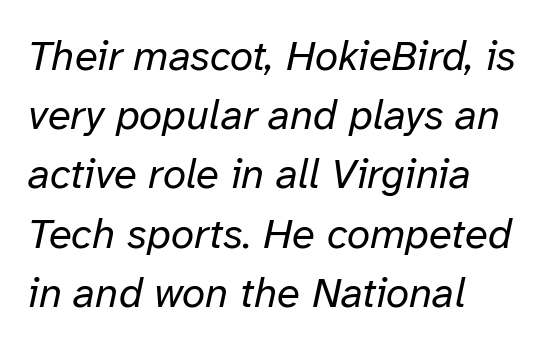
Q: Is the text bold? A: No.
Q: Is the text italic (slanted)? A: Yes, it leans right by about 12 degrees.
Q: Is the text underlined? A: No.
Q: How is the paragraph aligned? A: Left-aligned.
Q: Is the spacing between letters normal or unusually wide? A: Normal.
Q: Is the spacing between lines tight, normal or loose? A: Normal.
Q: Width (condensed, normal, or wide)? A: Normal.
Q: Stroke contrast? A: Low.
Q: x-height? A: Medium.
Q: Monospaced? A: No.
